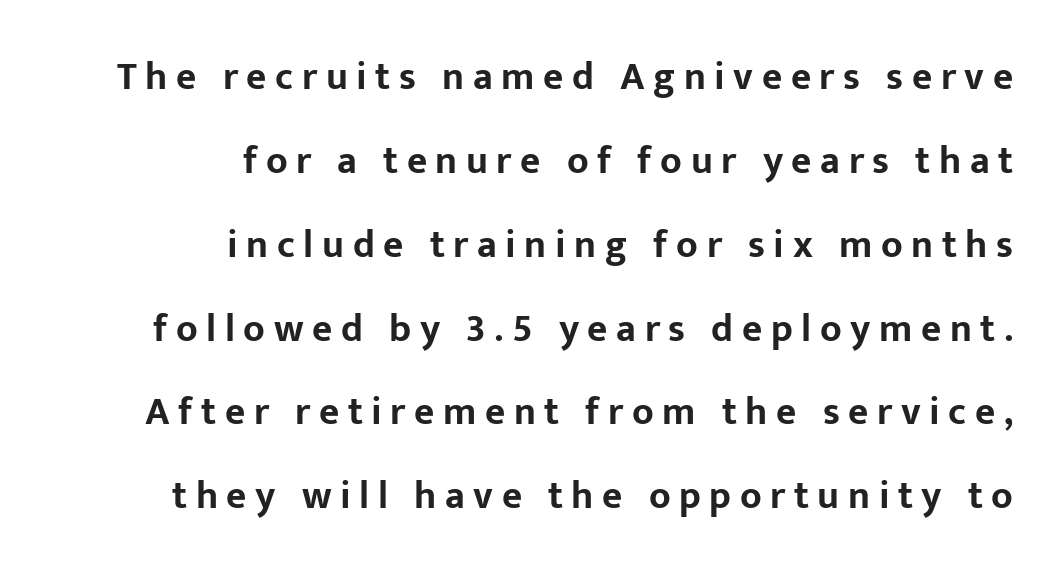
Q: Is the text bold? A: Yes.
Q: Is the text italic (slanted)? A: No, it is upright.
Q: Is the typeface a serif or a sans-serif typeface? A: Sans-serif.
Q: Is the text underlined? A: No.
Q: How is the paragraph aligned? A: Right-aligned.
Q: Is the spacing between letters normal or unusually wide? A: Unusually wide.
Q: Is the spacing between lines tight, normal or loose? A: Loose.
Q: Width (condensed, normal, or wide)? A: Normal.
Q: Stroke contrast? A: Low.
Q: x-height? A: Medium.
Q: Monospaced? A: No.
